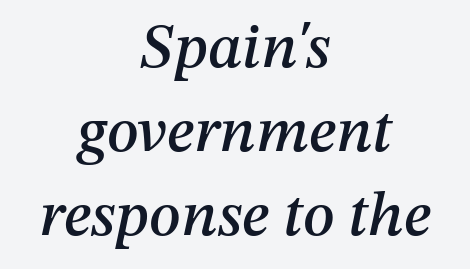
{"italic": "yes", "lean": "right", "slant_degrees": 12, "width": "normal", "stroke_contrast": "medium", "x_height": "medium", "monospaced": "no", "underline": "no", "align": "center", "line_spacing": "normal", "line_spacing_ratio": 1.33, "letter_spacing": "normal", "letter_spacing_em": 0.0, "glyph_px": 63}
